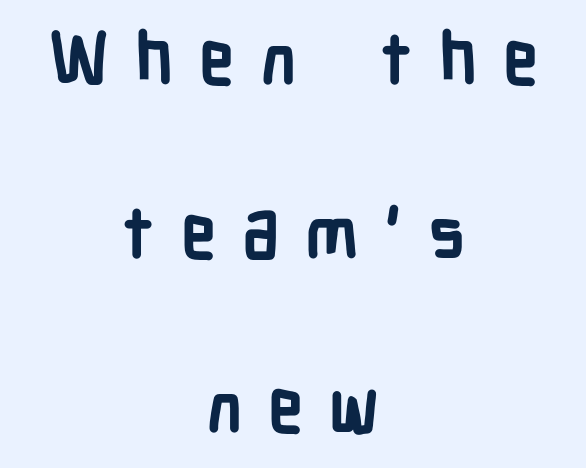
Q: Is the text bold? A: Yes.
Q: Is the text italic (slanted)? A: No, it is upright.
Q: Is the typeface a serif or a sans-serif typeface? A: Sans-serif.
Q: Is the text underlined? A: No.
Q: How is the paragraph aligned? A: Centered.
Q: Is the spacing between letters normal or unusually wide? A: Unusually wide.
Q: Is the spacing between lines tight, normal or loose? A: Loose.
Q: Width (condensed, normal, or wide)? A: Condensed.
Q: Stroke contrast? A: Low.
Q: x-height? A: Medium.
Q: Monospaced? A: No.
